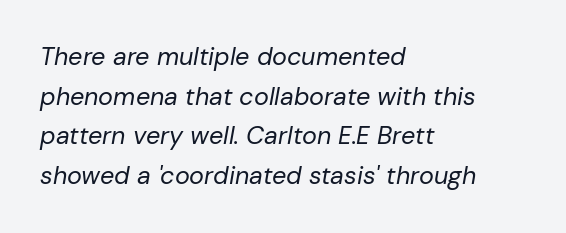
The image shows 25 px text type, italic (leaning right); set left-aligned, normal line spacing (1.59x), normal letter spacing, not underlined.
